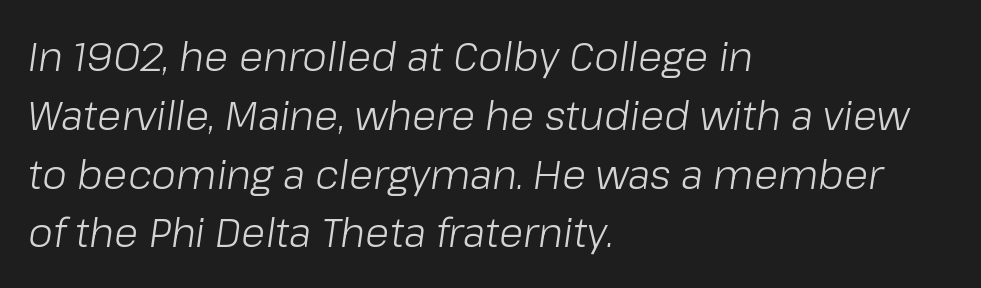
The image shows 40 px light type, italic (leaning right); set left-aligned, normal line spacing (1.47x), normal letter spacing, not underlined; low stroke contrast and a medium x-height.
